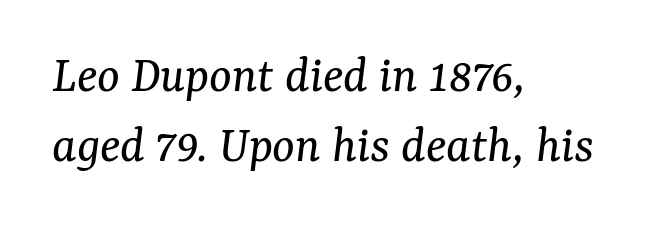
Q: Is the text bold? A: No.
Q: Is the text italic (slanted)? A: Yes, it leans right by about 7 degrees.
Q: Is the typeface a serif or a sans-serif typeface? A: Serif.
Q: Is the text underlined? A: No.
Q: How is the paragraph aligned? A: Left-aligned.
Q: Is the spacing between letters normal or unusually wide? A: Normal.
Q: Is the spacing between lines tight, normal or loose? A: Normal.
Q: Width (condensed, normal, or wide)? A: Normal.
Q: Stroke contrast? A: Medium.
Q: x-height? A: Medium.
Q: Monospaced? A: No.
